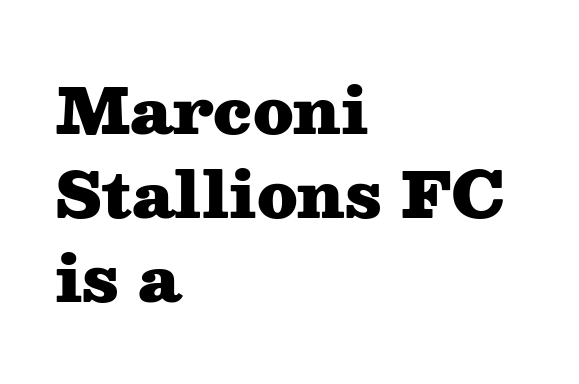
A typesetter would call this proportional, since set widths differ per character. Unmarked baselines from the first word to the last. Check where the strokes stop: tiny serifs finish them off. The glyphs have the mass of a bold cut.
